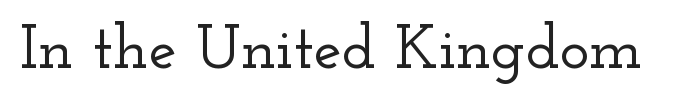
Q: Is the text italic (slanted)? A: No, it is upright.
Q: Is the typeface a serif or a sans-serif typeface? A: Serif.
Q: Is the text underlined? A: No.
Q: Is the spacing between letters normal or unusually wide? A: Normal.
Q: Width (condensed, normal, or wide)? A: Wide.
Q: Stroke contrast? A: Low.
Q: x-height? A: Small.
Q: Monospaced? A: No.
